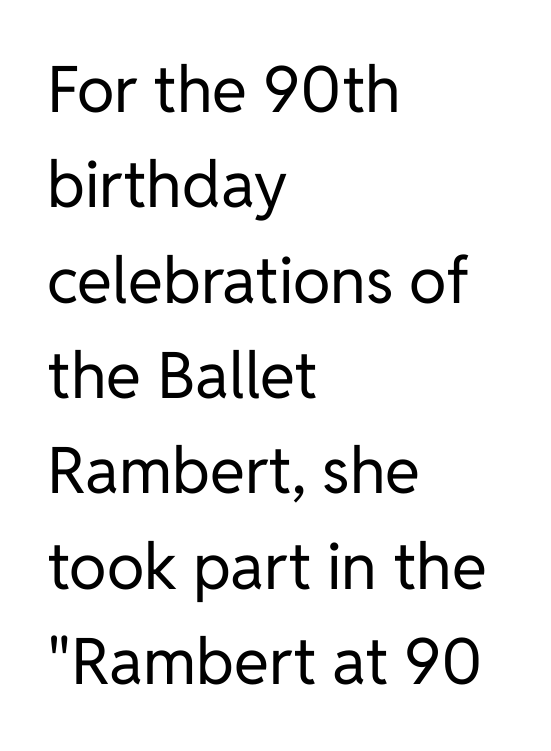
The image shows 64 px regular-weight sans-serif type, upright; set left-aligned, normal line spacing (1.49x), normal letter spacing, not underlined; low stroke contrast and a medium x-height.
